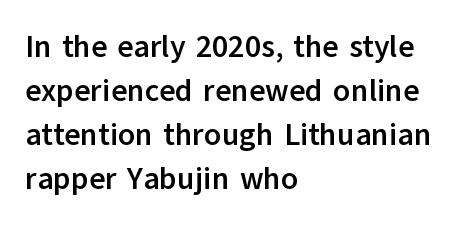
The image shows 31 px semibold sans-serif type, upright; set left-aligned, normal line spacing (1.42x), normal letter spacing, not underlined; low stroke contrast and a medium x-height.
